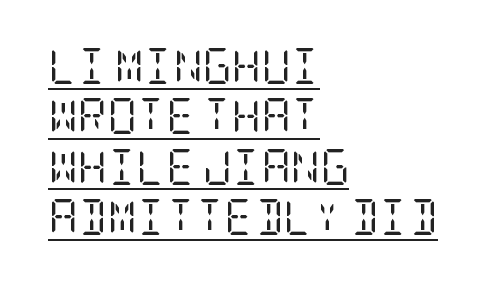
Q: Is the text bold? A: No.
Q: Is the text italic (slanted)? A: No, it is upright.
Q: Is the typeface a serif or a sans-serif typeface? A: Serif.
Q: Is the text underlined? A: Yes.
Q: How is the paragraph aligned? A: Left-aligned.
Q: Is the spacing between letters normal or unusually wide? A: Normal.
Q: Is the spacing between lines tight, normal or loose? A: Normal.
Q: Width (condensed, normal, or wide)? A: Condensed.
Q: Stroke contrast? A: Low.
Q: x-height? A: Large.
